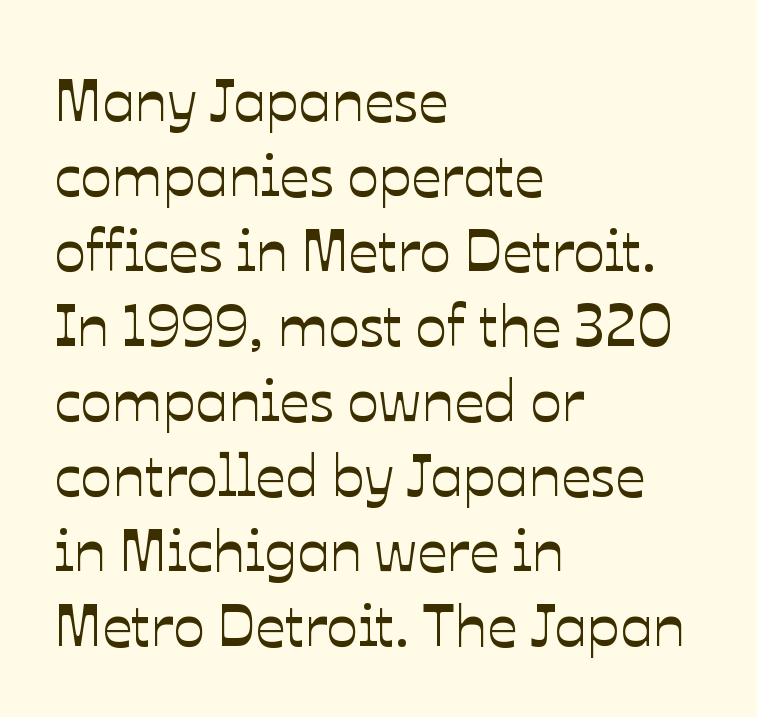
The line-height multiplier appears to be the usual default. Students, note that the glyphs here touch the page at normal intervals. Spacing verdict: proportional, widths tailored to each character. Nope, not italic — everything's standing straight.
